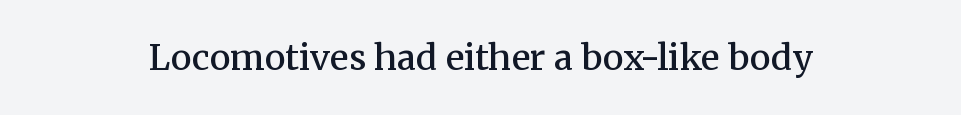
Note the varied advance widths — an 'i' is clearly narrower than an 'm'. A somewhat darkened texture: the type is semibold rather than bold. Both edges are ragged and mirror each other, which tells us the setting is centered. In terms of letterspacing, this is plain default setting. This is the regular roman posture of the typeface.
